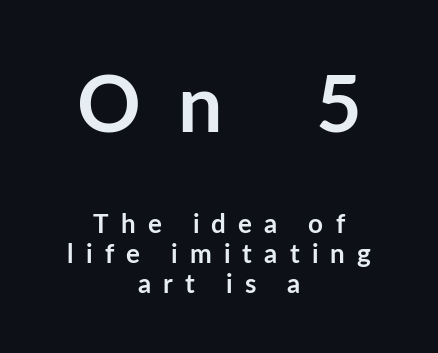
Q: Is the text bold? A: Yes.
Q: Is the text italic (slanted)? A: No, it is upright.
Q: Is the typeface a serif or a sans-serif typeface? A: Sans-serif.
Q: Is the text underlined? A: No.
Q: How is the paragraph aligned? A: Centered.
Q: Is the spacing between letters normal or unusually wide? A: Unusually wide.
Q: Is the spacing between lines tight, normal or loose? A: Tight.
Q: Which block of text is set in a larger size, the first (top) or the second (bottom)? A: The first (top) one.
Q: Width (condensed, normal, or wide)? A: Normal.
Q: Stroke contrast? A: Low.
Q: x-height? A: Medium.
Q: Monospaced? A: No.
